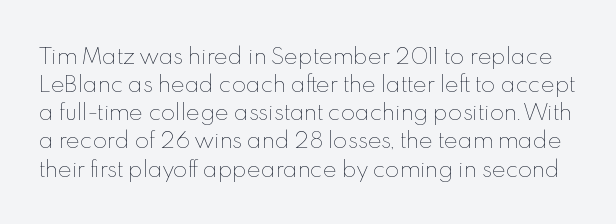
{"italic": "no", "bold": "no", "underline": "no", "line_spacing": "normal", "line_spacing_ratio": 1.34, "letter_spacing": "normal", "letter_spacing_em": 0.0, "glyph_px": 21}
